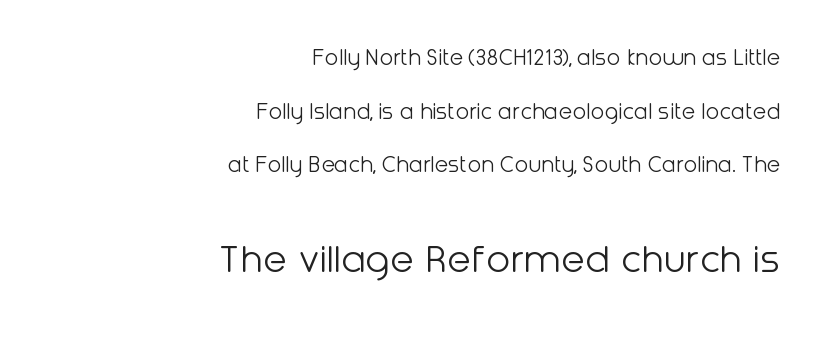
{"serif": "no", "italic": "no", "bold": "no", "weight": "light", "width": "normal", "stroke_contrast": "low", "x_height": "medium", "monospaced": "no", "underline": "no", "align": "right", "line_spacing": "loose", "line_spacing_ratio": 2.15, "letter_spacing": "normal", "letter_spacing_em": 0.0, "larger_block": "second", "size_ratio": 1.76, "glyph_px": 44}
